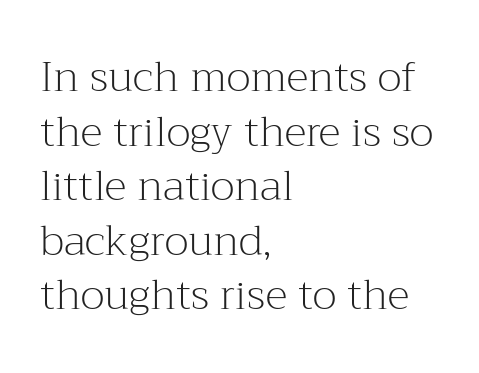
{"serif": "yes", "italic": "no", "bold": "no", "weight": "light", "width": "normal", "stroke_contrast": "medium", "x_height": "medium", "monospaced": "no", "underline": "no", "align": "left", "line_spacing": "normal", "line_spacing_ratio": 1.3, "letter_spacing": "normal", "letter_spacing_em": 0.0, "glyph_px": 42}
